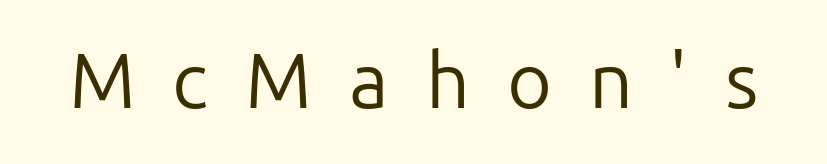
{"serif": "no", "italic": "no", "bold": "no", "weight": "regular", "width": "normal", "stroke_contrast": "low", "x_height": "medium", "monospaced": "no", "underline": "no", "letter_spacing": "wide", "letter_spacing_em": 0.48, "glyph_px": 77}
